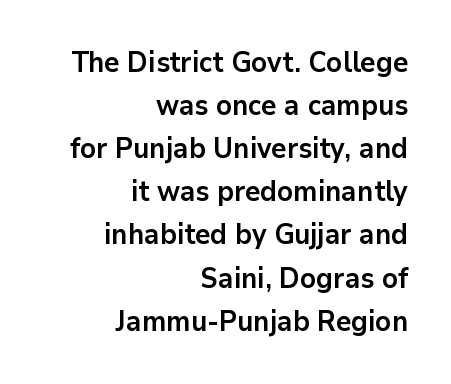
The image shows 28 px bold sans-serif type, upright; set right-aligned, normal line spacing (1.54x), normal letter spacing, not underlined; low stroke contrast and a medium x-height.
